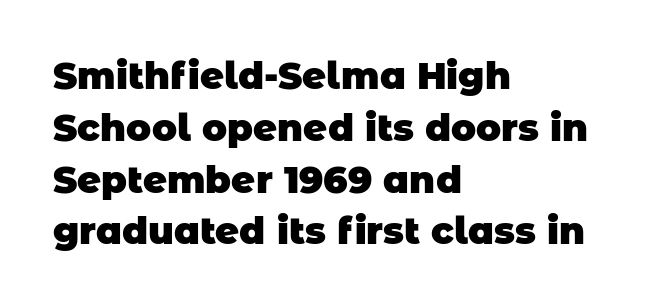
{"serif": "no", "bold": "yes", "weight": "heavy", "width": "normal", "stroke_contrast": "low", "x_height": "large", "monospaced": "no", "underline": "no", "align": "left", "line_spacing": "normal", "line_spacing_ratio": 1.4, "letter_spacing": "normal", "letter_spacing_em": 0.0, "glyph_px": 37}
